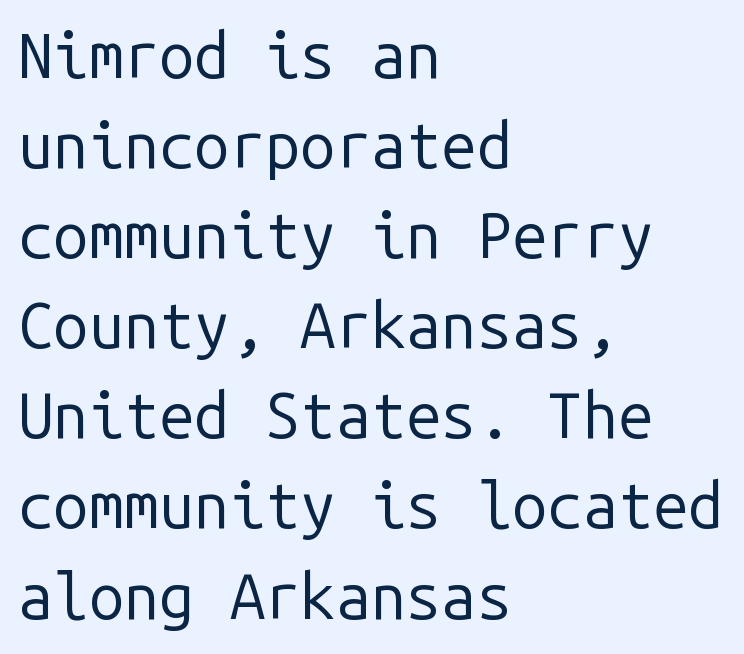
The face used here is rendered with its standard letterfit. The space beneath each line is pristine and unruled. No feet cap the strokes, marking this as sans-serif type. One-word summary of the alignment: left.
